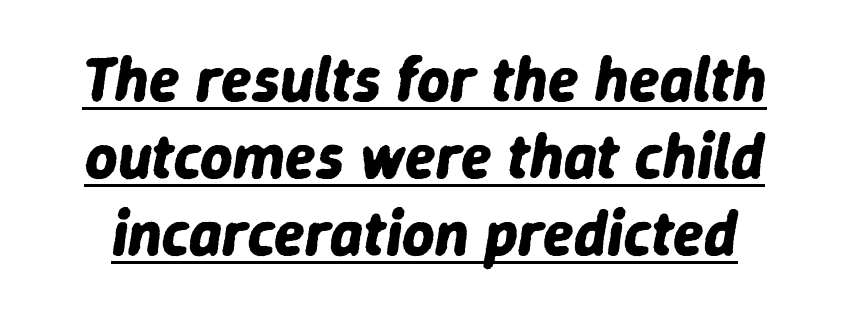
The image shows 63 px bold type, italic (leaning right); set line spacing 1.22x, normal letter spacing, underlined; low stroke contrast and a medium x-height.
